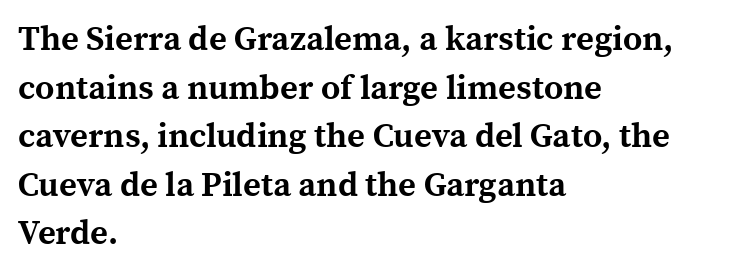
{"serif": "yes", "italic": "no", "bold": "yes", "weight": "bold", "width": "normal", "x_height": "medium", "monospaced": "no", "underline": "no", "align": "left", "line_spacing": "normal", "line_spacing_ratio": 1.43, "letter_spacing": "normal", "letter_spacing_em": 0.0, "glyph_px": 34}
